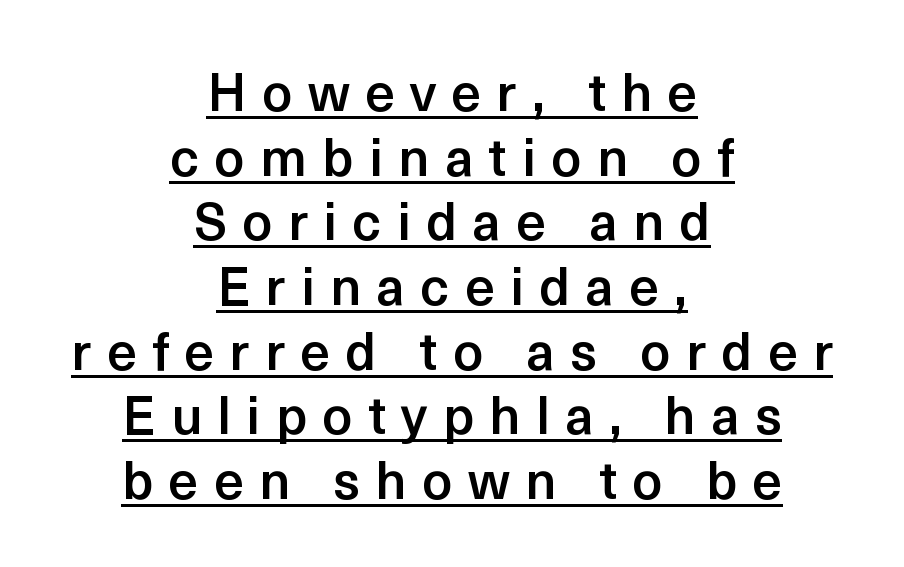
{"serif": "no", "italic": "no", "bold": "semi", "weight": "semibold", "width": "normal", "x_height": "medium", "monospaced": "no", "underline": "yes", "align": "center", "line_spacing_ratio": 1.22, "letter_spacing": "wide", "letter_spacing_em": 0.29, "glyph_px": 53}
